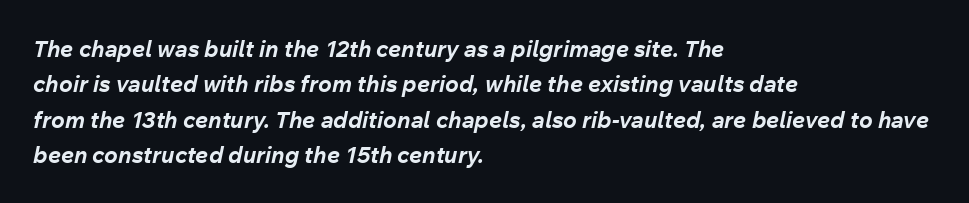
{"italic": "yes", "lean": "right", "slant_degrees": 12, "bold": "yes", "underline": "no", "align": "left", "line_spacing": "normal", "line_spacing_ratio": 1.54, "letter_spacing": "normal", "letter_spacing_em": 0.0, "glyph_px": 23}
